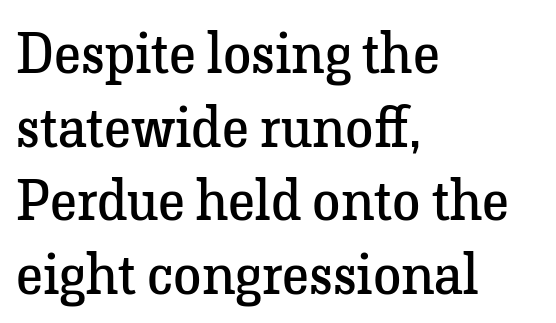
{"serif": "yes", "italic": "no", "bold": "no", "weight": "regular", "width": "normal", "stroke_contrast": "low", "x_height": "medium", "monospaced": "no", "underline": "no", "align": "left", "line_spacing": "normal", "line_spacing_ratio": 1.29, "letter_spacing": "normal", "letter_spacing_em": 0.0, "glyph_px": 57}
